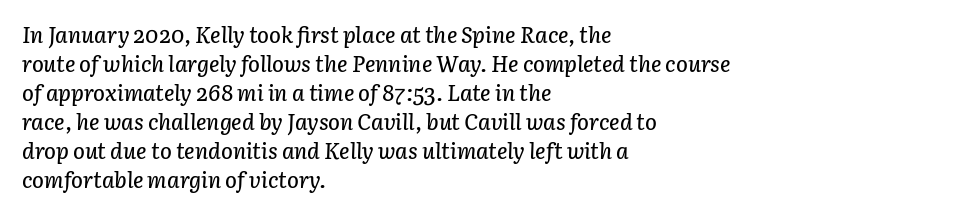
If you measured baseline to baseline, you'd find a middling distance. Italic? Definitely — the glyphs are oblique. The rendering anchors every line to the left-hand side. Has an underline been added? It has not. What stands out about the letter spacing? Nothing — it is the standard amount.
